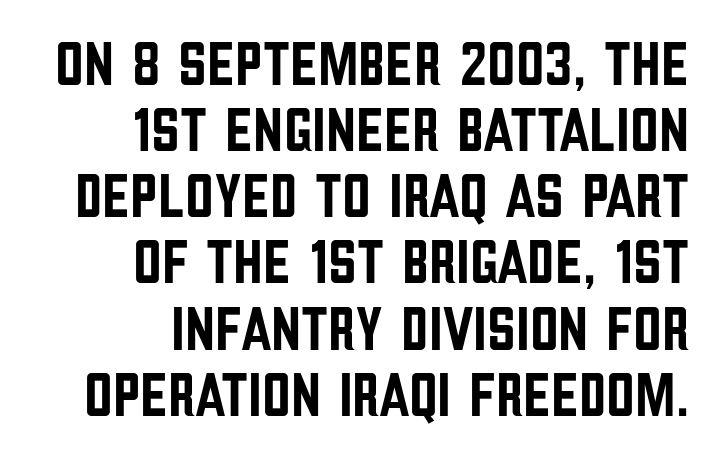
{"serif": "no", "italic": "no", "width": "condensed", "stroke_contrast": "low", "x_height": "large", "monospaced": "no", "underline": "no", "align": "right", "line_spacing": "tight", "line_spacing_ratio": 1.05, "letter_spacing": "normal", "letter_spacing_em": 0.0, "glyph_px": 63}
